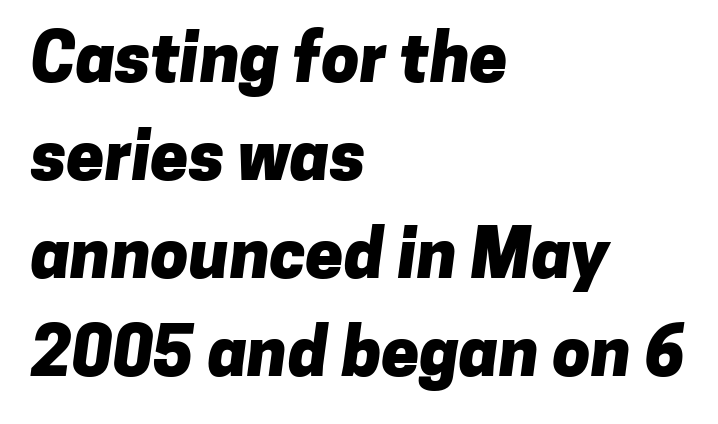
Q: Is the text bold? A: Yes.
Q: Is the typeface a serif or a sans-serif typeface? A: Sans-serif.
Q: Is the text underlined? A: No.
Q: How is the paragraph aligned? A: Left-aligned.
Q: Is the spacing between letters normal or unusually wide? A: Normal.
Q: Is the spacing between lines tight, normal or loose? A: Normal.
Q: Width (condensed, normal, or wide)? A: Normal.
Q: Stroke contrast? A: Low.
Q: x-height? A: Medium.
Q: Monospaced? A: No.
